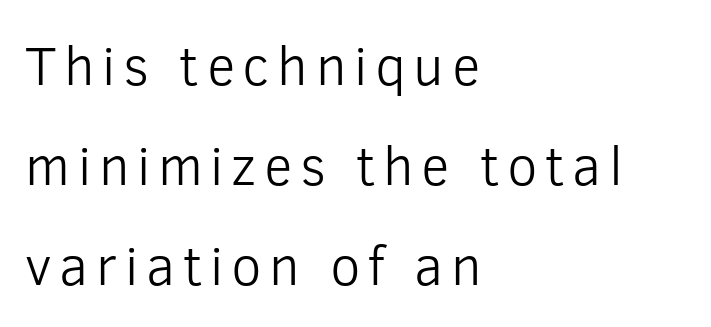
{"serif": "no", "italic": "no", "bold": "no", "weight": "light", "width": "normal", "stroke_contrast": "low", "x_height": "medium", "monospaced": "no", "underline": "no", "align": "left", "line_spacing_ratio": 1.82, "glyph_px": 55}
